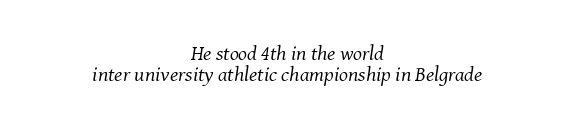
Inter-character spacing is left at the font's built-in metrics. The block of text is dense from top to bottom, with scant space between rows. Which margin do the lines hug? Neither — every line sits in the middle. Quick note: italic. The zone under the glyphs is completely vacant.
